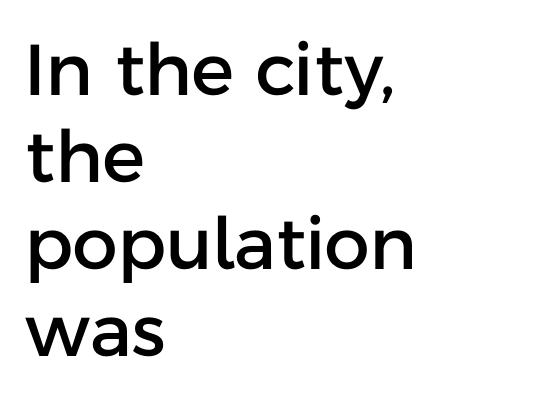
{"serif": "no", "italic": "no", "width": "normal", "stroke_contrast": "low", "x_height": "medium", "monospaced": "no", "underline": "no", "align": "left", "line_spacing_ratio": 1.21, "letter_spacing": "normal", "letter_spacing_em": 0.0, "glyph_px": 72}
